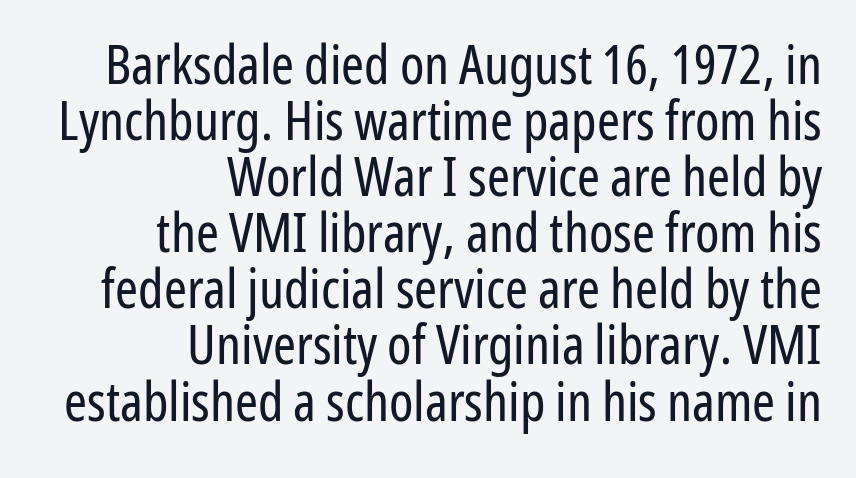
Each row of text sits above clean, open space. The letters look calm and open, with moderate or lighter stems. There is no visible air inserted between adjacent glyphs. The leading is snug, giving the passage a crowded texture.
